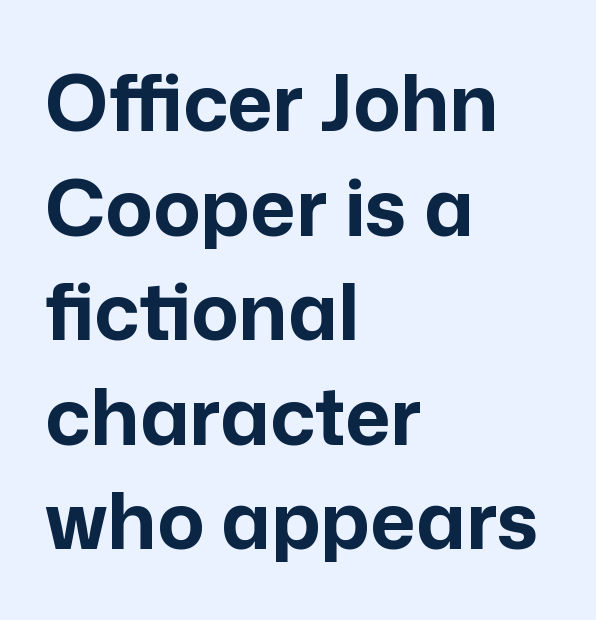
{"serif": "no", "italic": "no", "bold": "yes", "weight": "bold", "width": "normal", "stroke_contrast": "low", "x_height": "medium", "monospaced": "no", "underline": "no", "align": "left", "line_spacing": "normal", "line_spacing_ratio": 1.34, "letter_spacing": "normal", "letter_spacing_em": 0.0, "glyph_px": 78}
